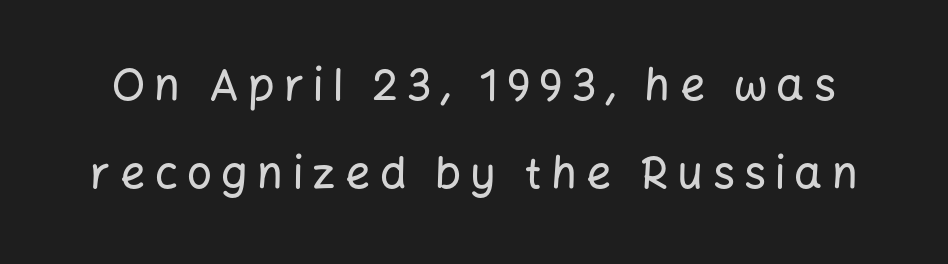
This sample has the flowing, uneven cadence of proportional lettering. The string is rendered with underlining switched off. The tracking jumps out immediately: characters are airy and widely separated. Check where the strokes stop: nothing finishes them off — pure sans. Upright lettering throughout.
